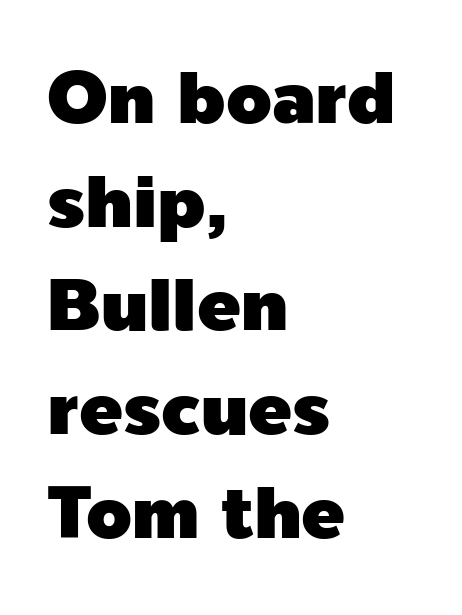
The tracking reads as untouched default to a designer's eye. How would I describe the line gaps? Plain and ordinary. Every stem runs plumb, perpendicular to the baseline. What kind of face is this? One without serifs — a sans. These lines are rendered in a variable-pitch font. The zone under the glyphs is completely vacant.
